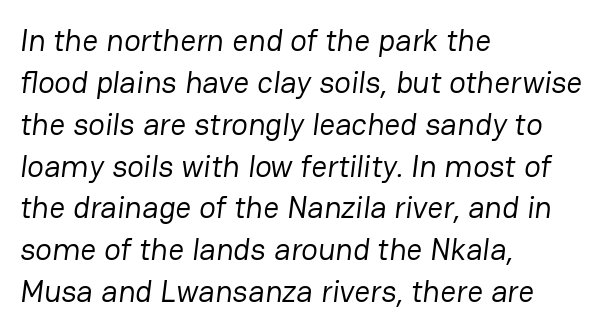
The rendering shows plain stroke endings on the letterforms — a sans-serif design. Layout note: lines flush left. The vertical gap from one line to the next is medium. The passage shown has conventional tracking throughout. Each row of text sits above clean, open space.
